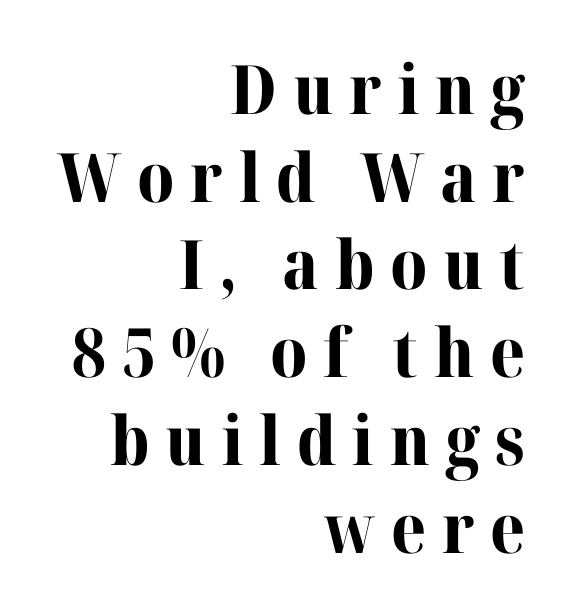
Q: Is the text bold? A: Yes.
Q: Is the text italic (slanted)? A: No, it is upright.
Q: Is the typeface a serif or a sans-serif typeface? A: Serif.
Q: Is the text underlined? A: No.
Q: How is the paragraph aligned? A: Right-aligned.
Q: Is the spacing between letters normal or unusually wide? A: Unusually wide.
Q: Is the spacing between lines tight, normal or loose? A: Normal.
Q: Width (condensed, normal, or wide)? A: Normal.
Q: Stroke contrast? A: High.
Q: x-height? A: Medium.
Q: Monospaced? A: No.
